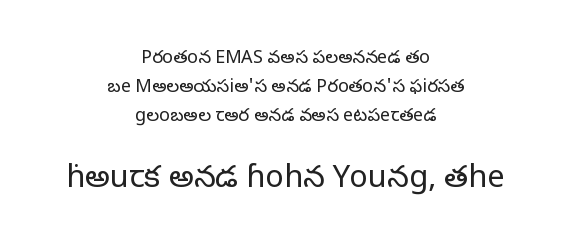
Q: Is the text bold? A: No.
Q: Is the text italic (slanted)? A: No, it is upright.
Q: Is the typeface a serif or a sans-serif typeface? A: Serif.
Q: Is the text underlined? A: No.
Q: How is the paragraph aligned? A: Centered.
Q: Is the spacing between letters normal or unusually wide? A: Normal.
Q: Is the spacing between lines tight, normal or loose? A: Normal.
Q: Which block of text is set in a larger size, the first (top) or the second (bottom)? A: The second (bottom) one.
Q: Width (condensed, normal, or wide)? A: Normal.
Q: Stroke contrast? A: Low.
Q: x-height? A: Large.
Q: Monospaced? A: No.
